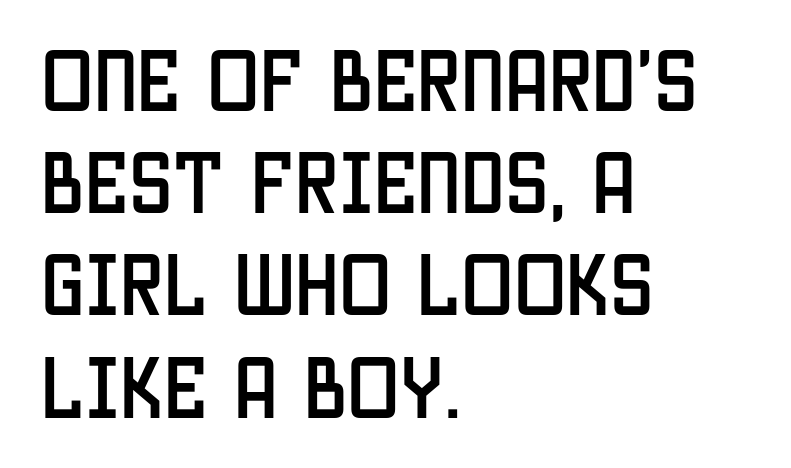
The image shows 70 px condensed sans-serif type, upright; set left-aligned, normal line spacing (1.46x), normal letter spacing, not underlined; low stroke contrast and a large x-height.
